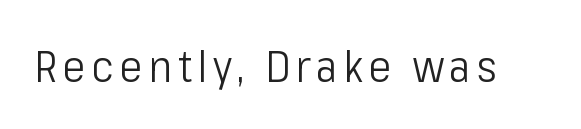
Q: Is the text bold? A: No.
Q: Is the text italic (slanted)? A: No, it is upright.
Q: Is the typeface a serif or a sans-serif typeface? A: Sans-serif.
Q: Is the text underlined? A: No.
Q: Width (condensed, normal, or wide)? A: Condensed.
Q: Stroke contrast? A: Low.
Q: x-height? A: Medium.
Q: Monospaced? A: No.
